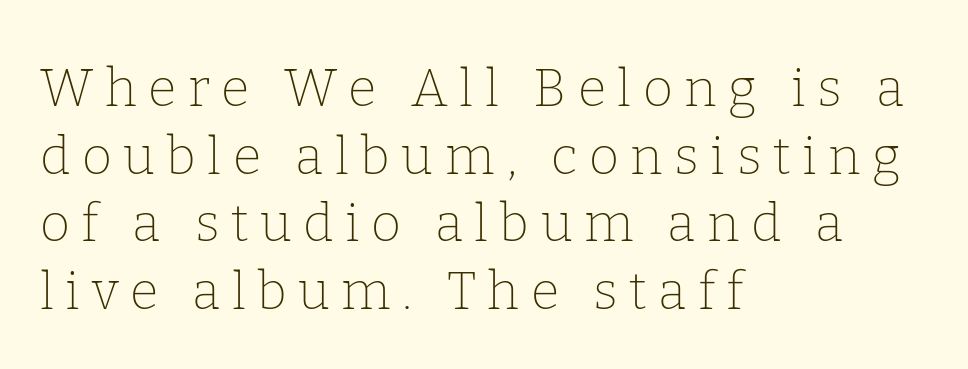
Q: Is the text bold? A: No.
Q: Is the text italic (slanted)? A: No, it is upright.
Q: Is the typeface a serif or a sans-serif typeface? A: Serif.
Q: Is the text underlined? A: No.
Q: How is the paragraph aligned? A: Left-aligned.
Q: Is the spacing between letters normal or unusually wide? A: Unusually wide.
Q: Is the spacing between lines tight, normal or loose? A: Normal.
Q: Width (condensed, normal, or wide)? A: Normal.
Q: Stroke contrast? A: Low.
Q: x-height? A: Medium.
Q: Monospaced? A: No.
